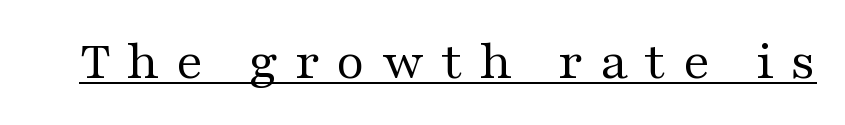
The image shows 55 px regular-weight, wide serif type, upright; set unusually wide letter spacing (+0.3 em), underlined; medium stroke contrast and a medium x-height.
